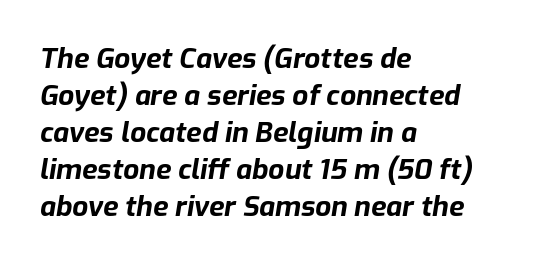
{"italic": "yes", "lean": "right", "slant_degrees": 9, "bold": "yes", "weight": "bold", "width": "normal", "stroke_contrast": "low", "x_height": "medium", "monospaced": "no", "underline": "no", "align": "left", "line_spacing": "normal", "line_spacing_ratio": 1.32, "letter_spacing": "normal", "letter_spacing_em": 0.0, "glyph_px": 28}
